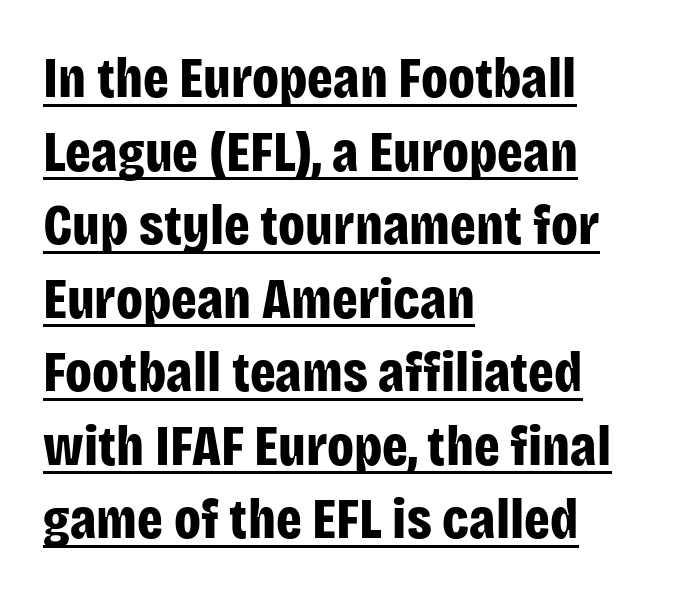
The image shows 57 px bold, condensed sans-serif type, upright; set left-aligned, normal line spacing (1.29x), normal letter spacing, underlined; low stroke contrast and a large x-height.
